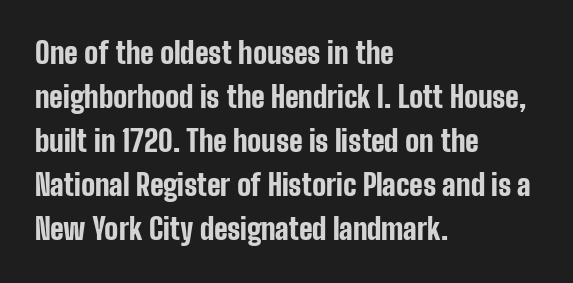
The image shows 29 px bold, condensed sans-serif type, upright; set left-aligned, normal line spacing (1.52x), normal letter spacing, not underlined; low stroke contrast and a medium x-height.
